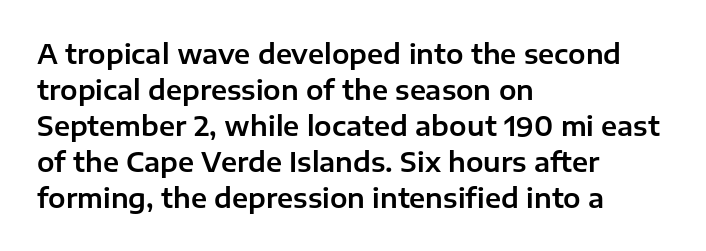
{"italic": "no", "underline": "no", "align": "left", "line_spacing": "normal", "line_spacing_ratio": 1.38, "letter_spacing": "normal", "letter_spacing_em": 0.0, "glyph_px": 26}
